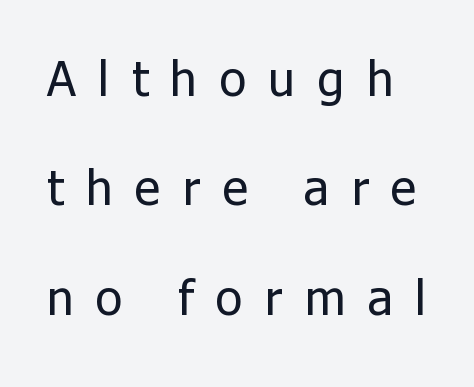
Character widths vary here, with narrow letters taking less room than wide ones. The strokes carry an ordinary text weight at most. Regarding leading, the lines here are spaced well apart. The letters are spread apart with noticeably loose tracking.
